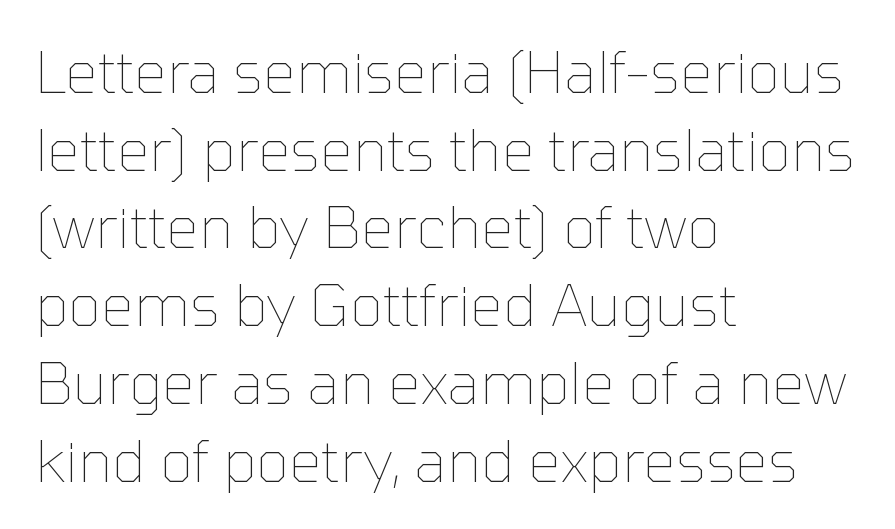
The image shows 58 px thin type, upright; set left-aligned, normal line spacing (1.34x), normal letter spacing, not underlined; low stroke contrast and a medium x-height.
